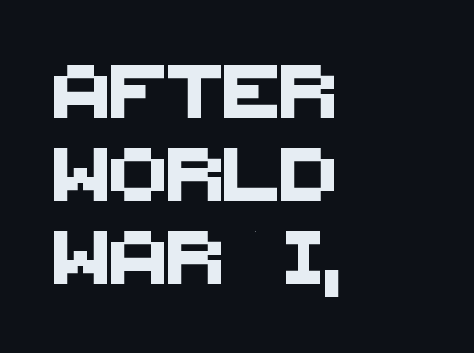
{"serif": "no", "width": "normal", "stroke_contrast": "medium", "x_height": "large", "monospaced": "no", "underline": "no", "align": "left", "line_spacing": "normal", "line_spacing_ratio": 1.57, "letter_spacing": "normal", "letter_spacing_em": 0.0, "glyph_px": 53}
